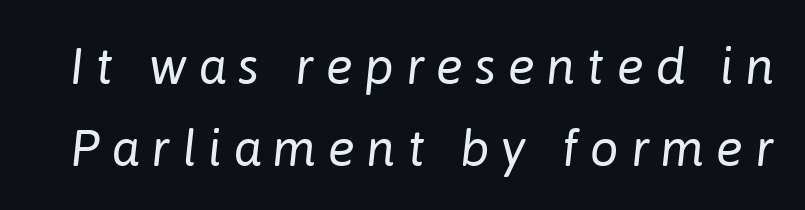
One glance says typical: line gaps are just what's usual. Between one letter and the next there's a generous, obvious gap. The typesetting does not lean heavy: it is not bold. The passage shown leans; its letterforms are oblique.
